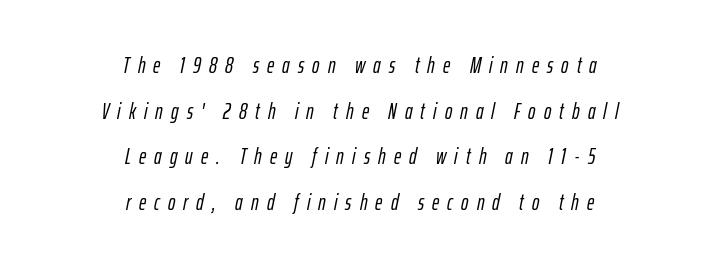
{"italic": "yes", "lean": "right", "slant_degrees": 12, "underline": "no", "align": "center", "line_spacing": "loose", "line_spacing_ratio": 2.07, "letter_spacing": "wide", "letter_spacing_em": 0.37, "glyph_px": 22}
